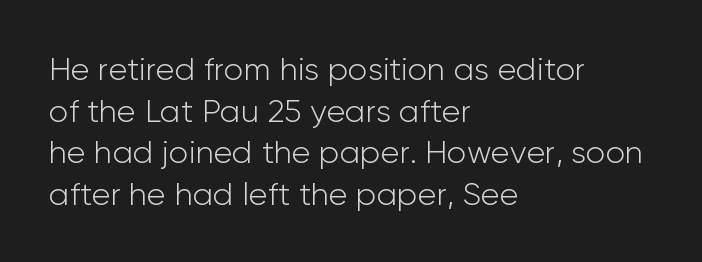
The image shows 32 px light sans-serif type, upright; set left-aligned, normal line spacing (1.3x), normal letter spacing, not underlined; low stroke contrast and a medium x-height.
